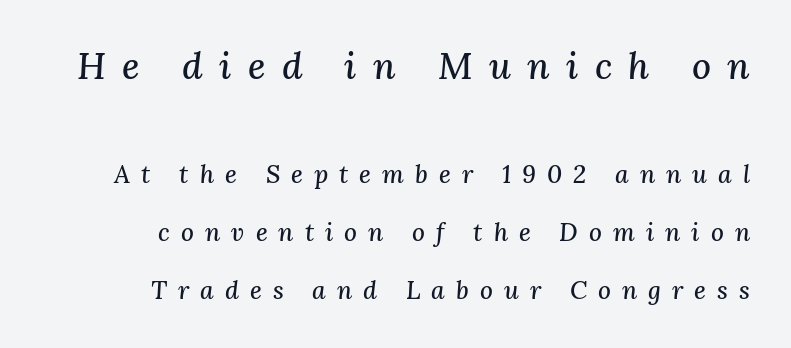
Q: Is the text italic (slanted)? A: Yes, it leans right by about 3 degrees.
Q: Is the typeface a serif or a sans-serif typeface? A: Serif.
Q: Is the text underlined? A: No.
Q: How is the paragraph aligned? A: Right-aligned.
Q: Is the spacing between letters normal or unusually wide? A: Unusually wide.
Q: Is the spacing between lines tight, normal or loose? A: Loose.
Q: Which block of text is set in a larger size, the first (top) or the second (bottom)? A: The first (top) one.
Q: Width (condensed, normal, or wide)? A: Normal.
Q: Stroke contrast? A: Medium.
Q: x-height? A: Medium.
Q: Monospaced? A: No.
